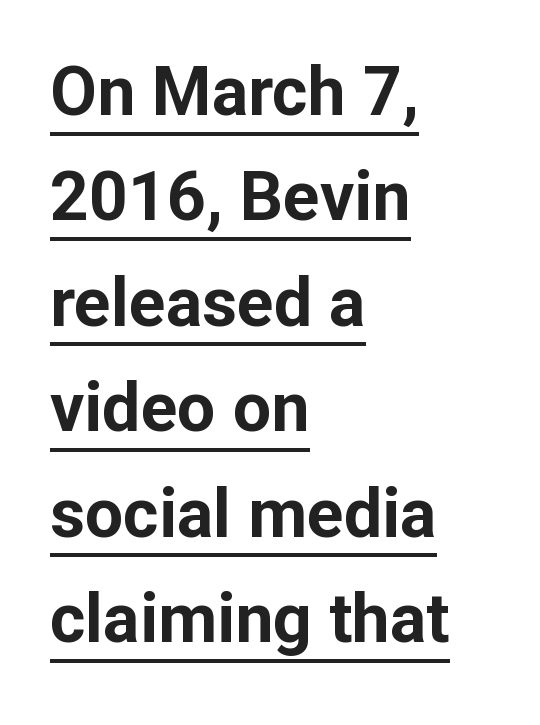
Compared with an ordinary text face, these strokes are far heavier — a full bold. The font's upright variant was chosen for this text. Looks like regular typesetting: each glyph gets only the width it needs. The characters display no serif detailing; their extremities are plain. Quick note: underline on.
